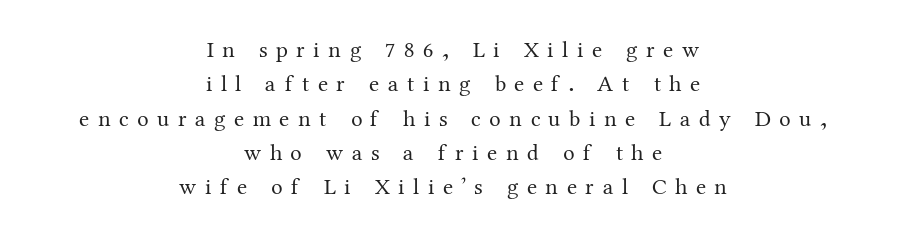
Italic: no, the glyphs are upright roman. The specimen omits any rule beneath the text block's lines. Is the letter spacing exaggerated? Yes — the characters are pushed far apart. A quiet, ordinary-to-light weight characterises the typeface.
